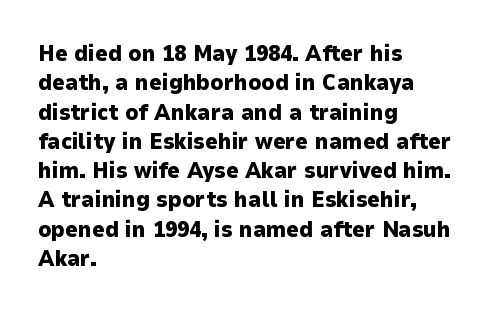
Q: Is the text bold? A: Yes.
Q: Is the text italic (slanted)? A: No, it is upright.
Q: Is the text underlined? A: No.
Q: How is the paragraph aligned? A: Left-aligned.
Q: Is the spacing between letters normal or unusually wide? A: Normal.
Q: Is the spacing between lines tight, normal or loose? A: Normal.
